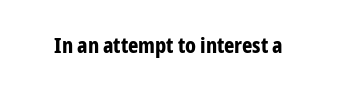
The image shows 22 px bold type, upright; set normal letter spacing, not underlined.
